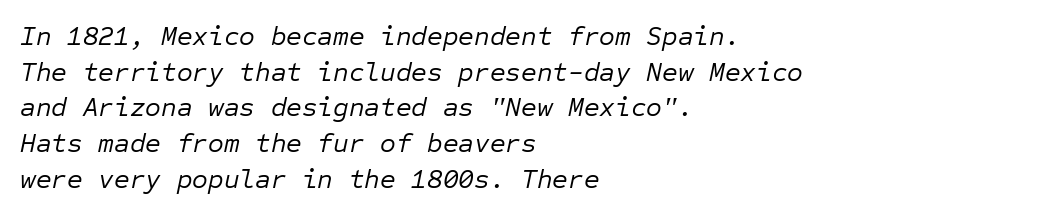
Decoration check: the copy has no underline. The line-height multiplier appears to be the usual default. No heavy texture on the line: the type isn't bold. Emphasis-style slanted type is in use. The passage shown has conventional tracking throughout.
